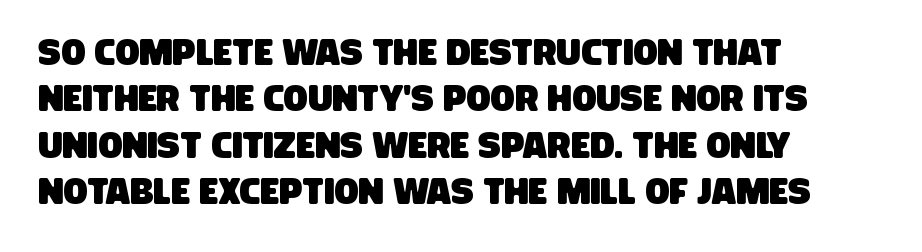
The image shows 36 px condensed sans-serif type; set left-aligned, normal line spacing (1.29x), normal letter spacing, not underlined; low stroke contrast and a large x-height.
